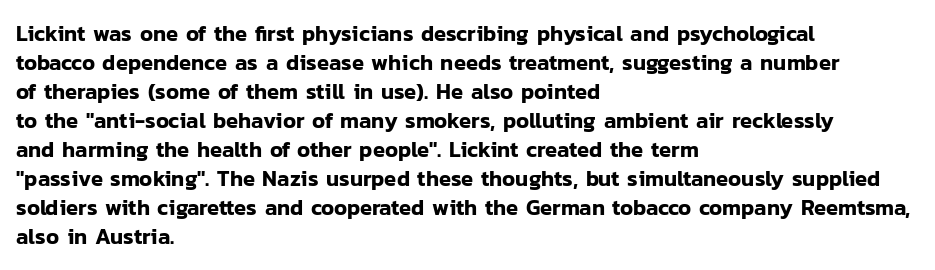
Q: Is the text italic (slanted)? A: No, it is upright.
Q: Is the text underlined? A: No.
Q: How is the paragraph aligned? A: Left-aligned.
Q: Is the spacing between letters normal or unusually wide? A: Normal.
Q: Is the spacing between lines tight, normal or loose? A: Normal.
